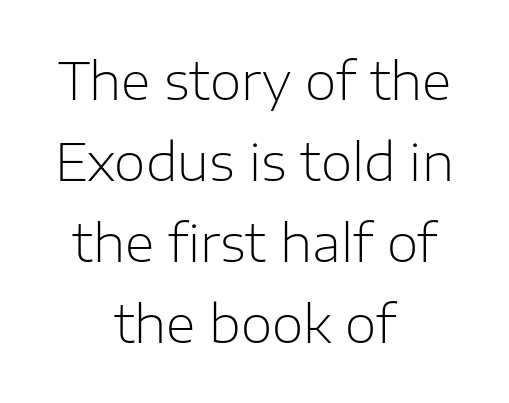
Check where the strokes stop: nothing finishes them off — pure sans. Stem width sits at or under what a default text font uses. Tall strokes in this sample are plumb rather than angled. The rendering uses a moderate line-height, typical for paragraphs.
